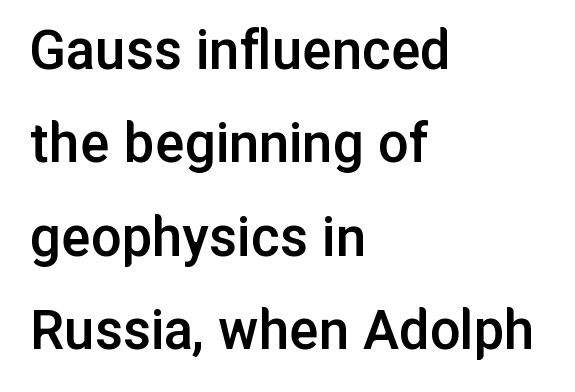
Visually the block forms a straight wall on the left and a jagged coastline on the right. The face used here is proportionally spaced, like ordinary book or web type. Has an underline been added? It has not. Summary of weight: moderately heavy, a semibold. Serif or sans? Sans — the stroke terminals are bare.
